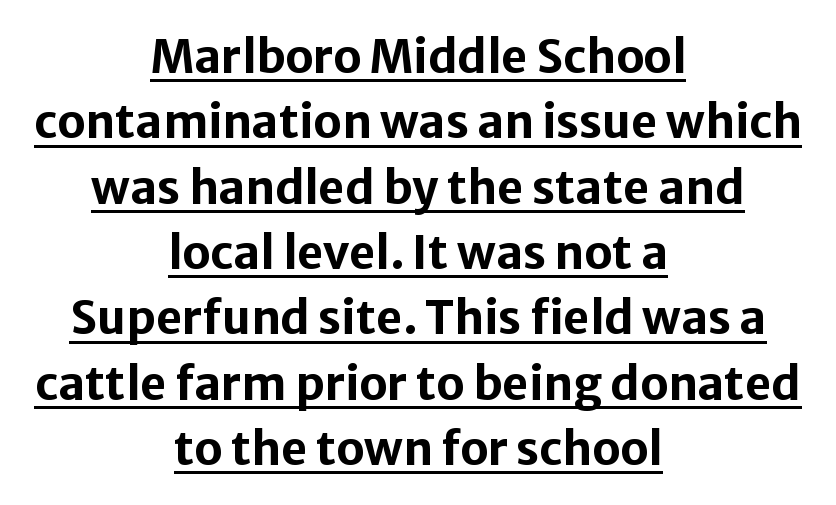
The image shows 46 px bold sans-serif type, upright; set centered, normal line spacing (1.42x), normal letter spacing, underlined; low stroke contrast and a medium x-height.
